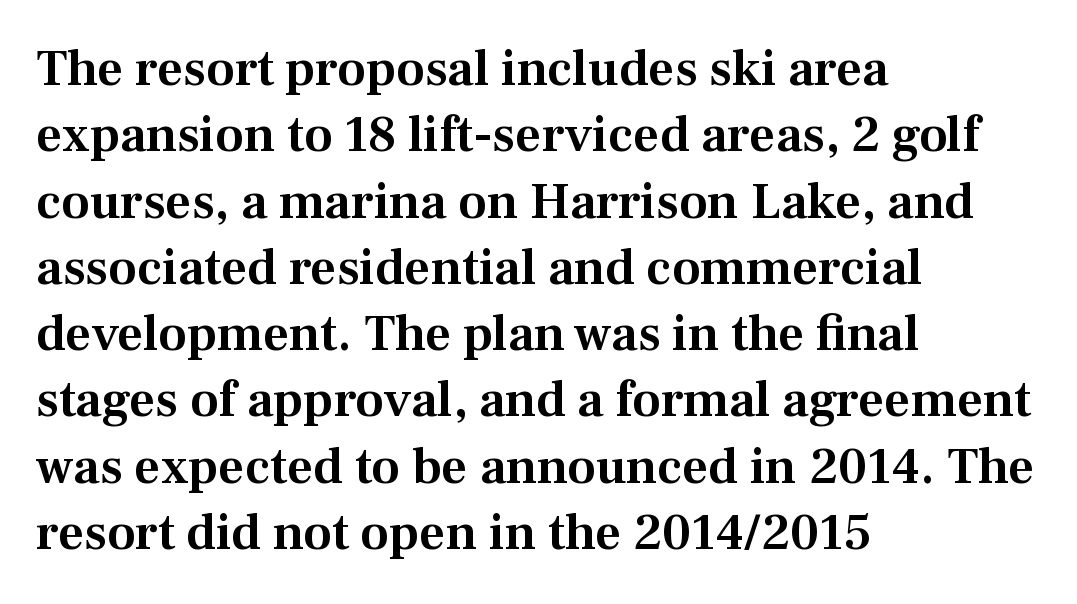
{"serif": "yes", "italic": "no", "width": "normal", "stroke_contrast": "medium", "x_height": "medium", "monospaced": "no", "underline": "no", "align": "left", "line_spacing": "normal", "line_spacing_ratio": 1.3, "letter_spacing": "normal", "letter_spacing_em": 0.0, "glyph_px": 51}
